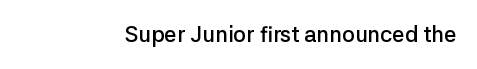
{"italic": "no", "bold": "semi", "underline": "no", "letter_spacing": "normal", "letter_spacing_em": 0.0, "glyph_px": 22}
